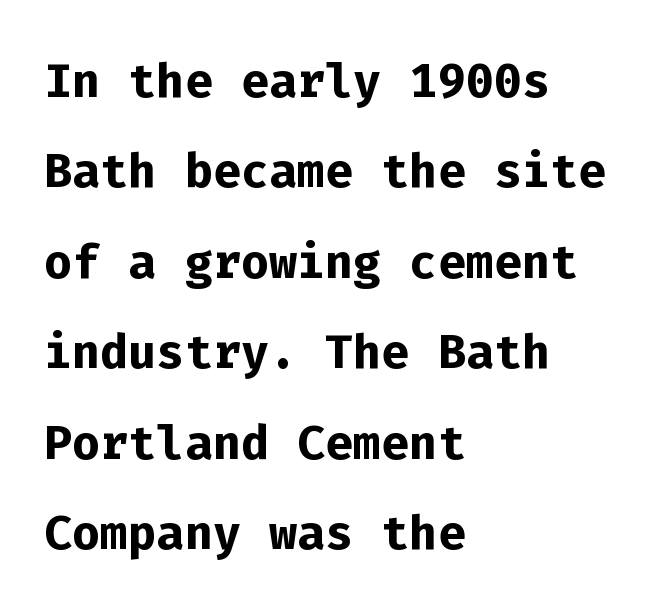
{"serif": "no", "italic": "no", "bold": "yes", "weight": "semibold", "width": "normal", "stroke_contrast": "low", "x_height": "medium", "monospaced": "yes", "underline": "no", "align": "left", "line_spacing": "normal", "line_spacing_ratio": 1.37, "letter_spacing": "normal", "letter_spacing_em": 0.0, "glyph_px": 66}
